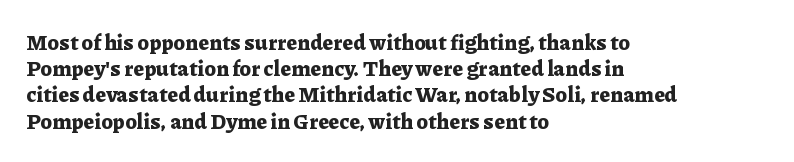
Does the weight exceed regular? Yes, all the way to bold. A typesetter would mark this as roman, not italic. The glyphs are unaccompanied by any horizontal stroke below them. Interline gaps are of average width in this sample. The horizontal fit of the characters is conventional and even.
